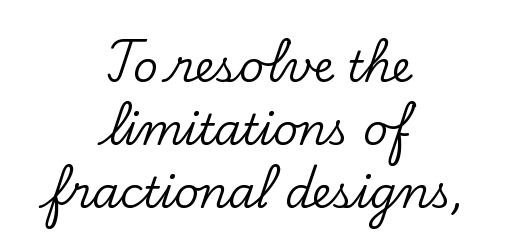
Q: Is the text italic (slanted)? A: Yes.
Q: Is the typeface a serif or a sans-serif typeface? A: Serif.
Q: Is the text underlined? A: No.
Q: How is the paragraph aligned? A: Centered.
Q: Is the spacing between letters normal or unusually wide? A: Normal.
Q: Is the spacing between lines tight, normal or loose? A: Normal.
Q: Width (condensed, normal, or wide)? A: Normal.
Q: Stroke contrast? A: Low.
Q: x-height? A: Small.
Q: Monospaced? A: No.
